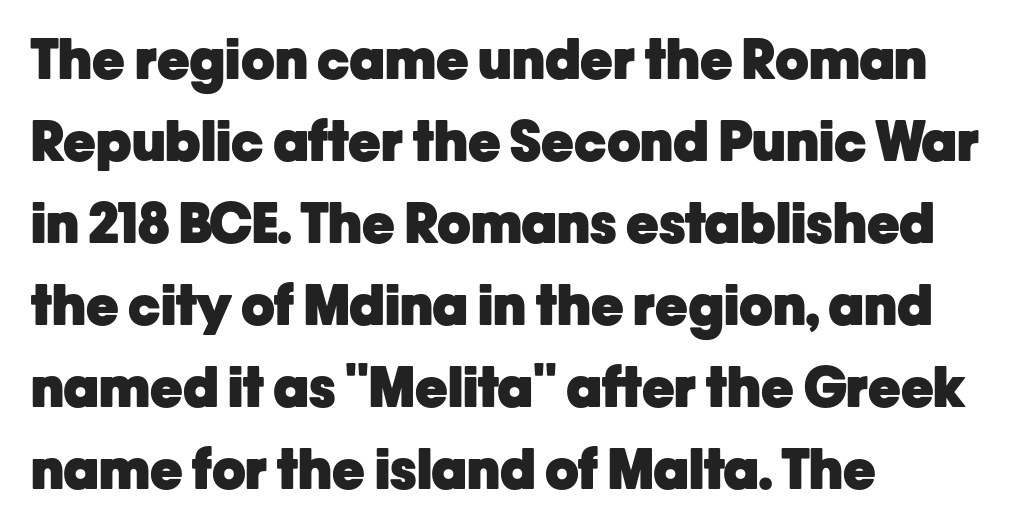
The image shows 55 px heavy sans-serif type, upright; set left-aligned, normal line spacing (1.49x), normal letter spacing, not underlined; low stroke contrast and a medium x-height.
